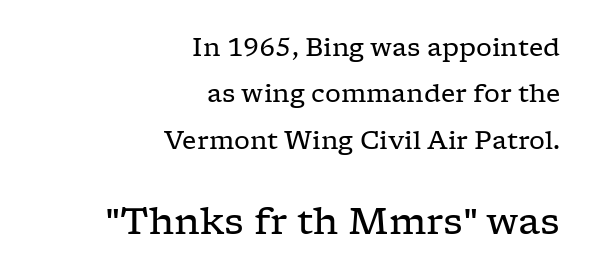
{"serif": "yes", "italic": "no", "bold": "no", "weight": "regular", "width": "wide", "stroke_contrast": "low", "x_height": "medium", "monospaced": "no", "underline": "no", "align": "right", "line_spacing_ratio": 1.86, "letter_spacing": "normal", "letter_spacing_em": 0.0, "larger_block": "second", "size_ratio": 1.48, "glyph_px": 37}
